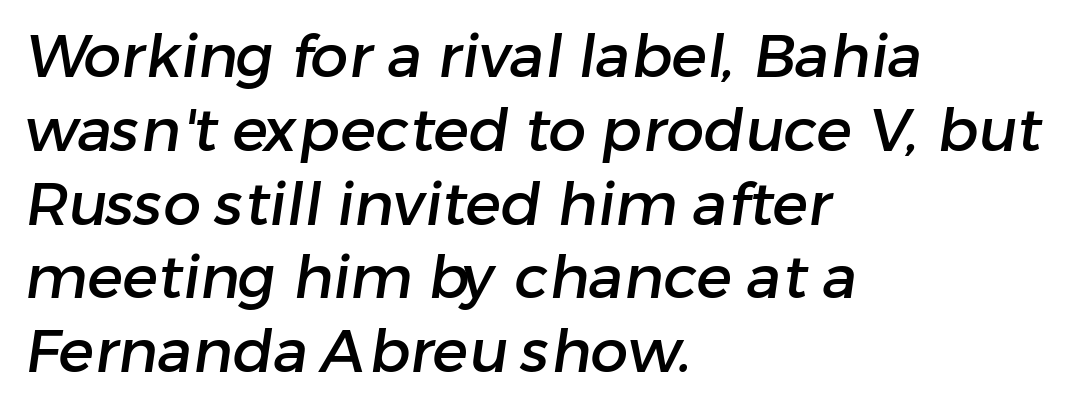
The type is set solid horizontally, with unmodified tracking. These lines are rendered in a variable-pitch font. Examine the stroke ends and you'll find no serifs. A bare baseline throughout the passage. A classic flush-left, rag-right setting is used for this passage.
